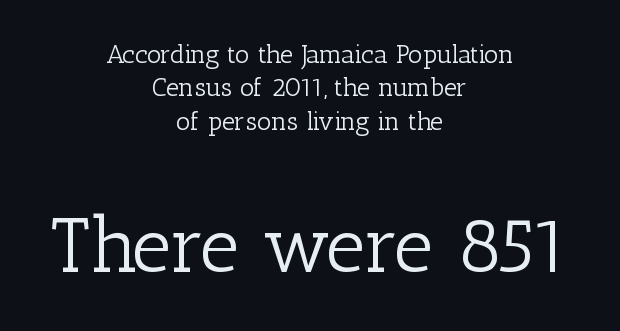
Q: Is the text bold? A: No.
Q: Is the text italic (slanted)? A: No, it is upright.
Q: Is the typeface a serif or a sans-serif typeface? A: Serif.
Q: Is the text underlined? A: No.
Q: How is the paragraph aligned? A: Centered.
Q: Is the spacing between letters normal or unusually wide? A: Normal.
Q: Is the spacing between lines tight, normal or loose? A: Normal.
Q: Which block of text is set in a larger size, the first (top) or the second (bottom)? A: The second (bottom) one.
Q: Width (condensed, normal, or wide)? A: Normal.
Q: Stroke contrast? A: Low.
Q: x-height? A: Medium.
Q: Monospaced? A: No.
